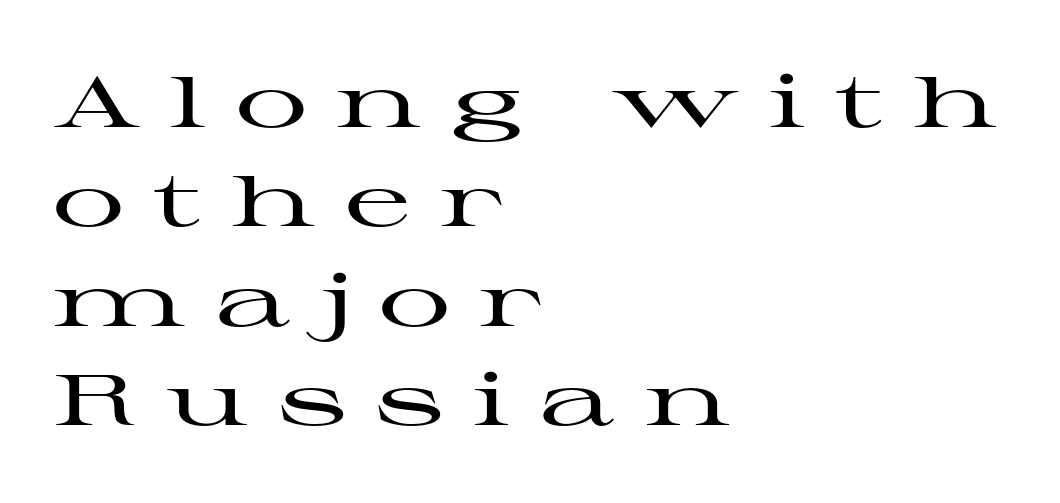
You could not count columns in this text — the font is proportionally spaced. The leading is moderate, giving the passage an even texture. These lines stack with their left ends in a neat column. The lettering stays uniformly vertical, giving the passage a roman look.
